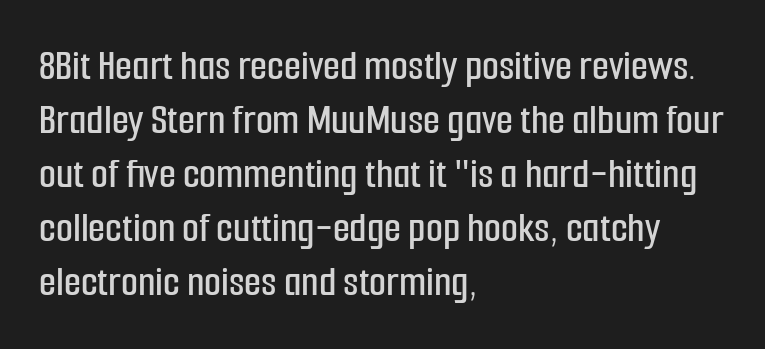
Layout note: lines flush left. There is no visible air inserted between adjacent glyphs. In terms of posture, this sample is upright. The passage shown is typed in a proportional face where columns would drift. The font family rendered here belongs to the sans-serif group. Clear beneath every line of the passage.
